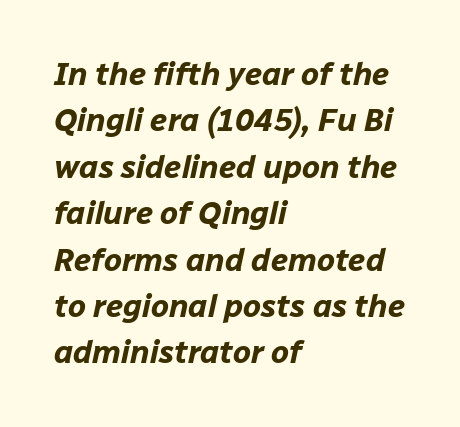
{"italic": "yes", "lean": "right", "slant_degrees": 12, "bold": "yes", "weight": "bold", "width": "normal", "stroke_contrast": "low", "x_height": "medium", "monospaced": "no", "underline": "no", "align": "left", "line_spacing": "normal", "line_spacing_ratio": 1.45, "letter_spacing": "normal", "letter_spacing_em": 0.0, "glyph_px": 32}
